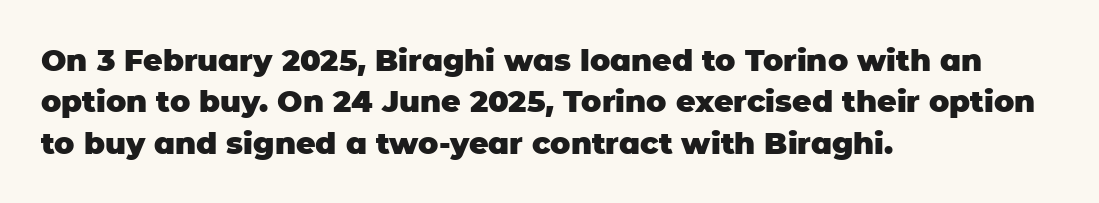
Q: Is the text bold? A: Yes.
Q: Is the text italic (slanted)? A: No, it is upright.
Q: Is the typeface a serif or a sans-serif typeface? A: Sans-serif.
Q: Is the text underlined? A: No.
Q: How is the paragraph aligned? A: Left-aligned.
Q: Is the spacing between letters normal or unusually wide? A: Normal.
Q: Is the spacing between lines tight, normal or loose? A: Normal.
Q: Width (condensed, normal, or wide)? A: Normal.
Q: Stroke contrast? A: Low.
Q: x-height? A: Large.
Q: Monospaced? A: No.
